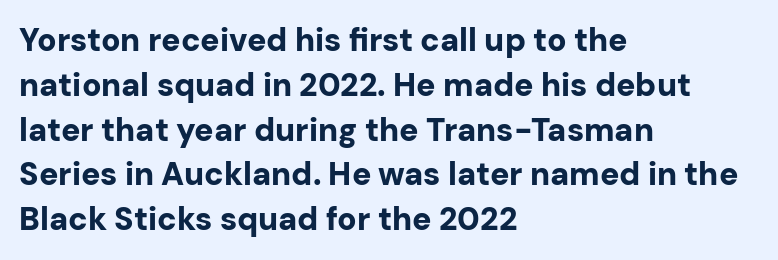
{"serif": "no", "italic": "no", "bold": "yes", "weight": "bold", "width": "normal", "stroke_contrast": "low", "x_height": "medium", "monospaced": "no", "underline": "no", "align": "left", "line_spacing": "normal", "line_spacing_ratio": 1.4, "letter_spacing": "normal", "letter_spacing_em": 0.0, "glyph_px": 32}
